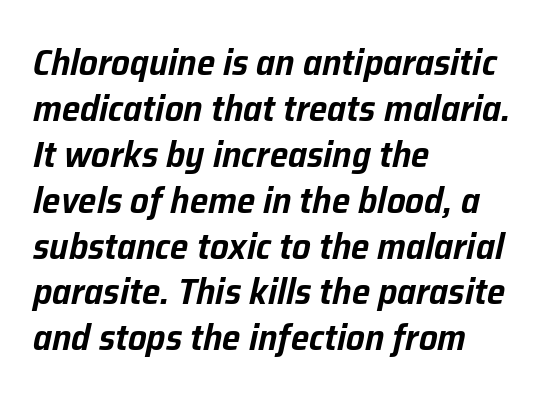
The image shows 37 px text type, italic (leaning right); set left-aligned, line spacing 1.24x, normal letter spacing, not underlined; low stroke contrast and a medium x-height.
